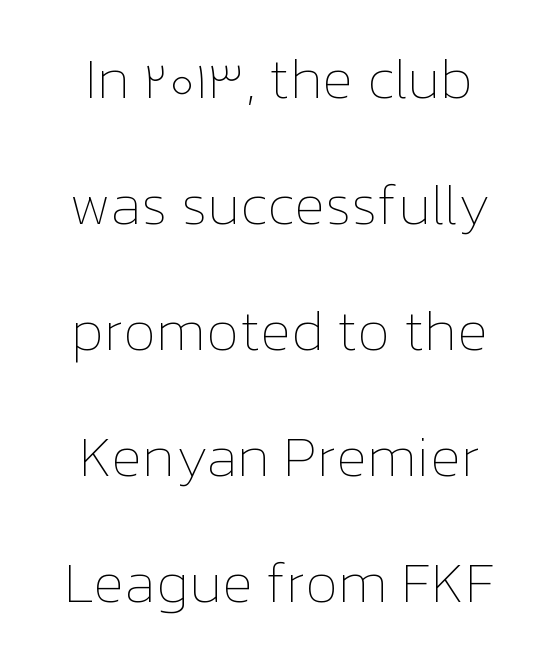
{"italic": "no", "bold": "no", "weight": "thin", "width": "normal", "stroke_contrast": "low", "x_height": "medium", "monospaced": "no", "underline": "no", "align": "center", "line_spacing": "loose", "line_spacing_ratio": 2.21, "letter_spacing": "normal", "letter_spacing_em": 0.0, "glyph_px": 57}
